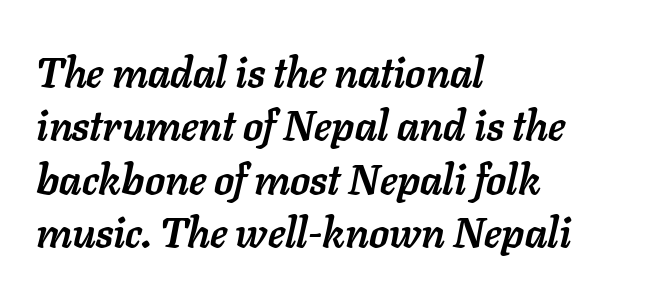
Thick stems and heavy bowls — unmistakably bold. It's the slanting kind of type. Alignment: flush left. The face used here is rendered with its standard letterfit. Here the designer chose a conventional face with non-uniform glyph widths.
